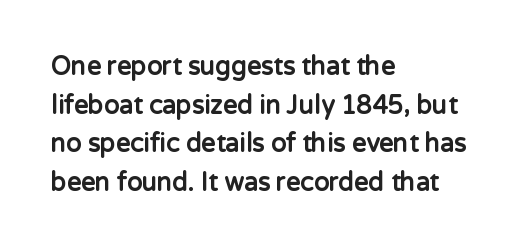
Q: Is the text bold? A: Yes.
Q: Is the text italic (slanted)? A: No, it is upright.
Q: Is the text underlined? A: No.
Q: How is the paragraph aligned? A: Left-aligned.
Q: Is the spacing between letters normal or unusually wide? A: Normal.
Q: Is the spacing between lines tight, normal or loose? A: Normal.
